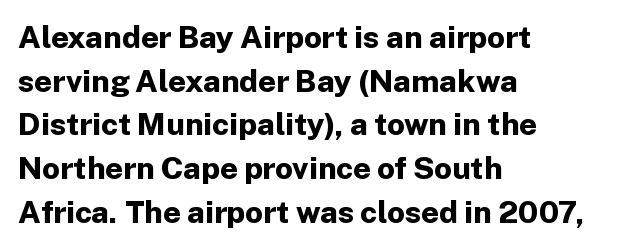
The image shows 31 px bold sans-serif type, upright; set left-aligned, normal line spacing (1.41x), normal letter spacing, not underlined; low stroke contrast and a medium x-height.
